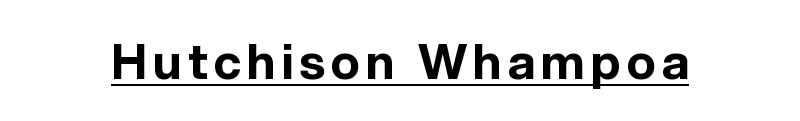
Q: Is the text bold? A: Yes.
Q: Is the text italic (slanted)? A: No, it is upright.
Q: Is the typeface a serif or a sans-serif typeface? A: Sans-serif.
Q: Is the text underlined? A: Yes.
Q: Width (condensed, normal, or wide)? A: Normal.
Q: x-height? A: Medium.
Q: Monospaced? A: No.
